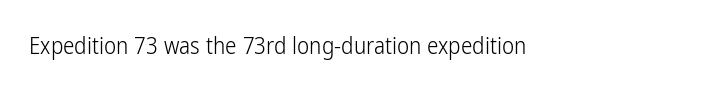
Q: Is the text bold? A: No.
Q: Is the text italic (slanted)? A: No, it is upright.
Q: Is the text underlined? A: No.
Q: How is the paragraph aligned? A: Left-aligned.
Q: Is the spacing between letters normal or unusually wide? A: Normal.
